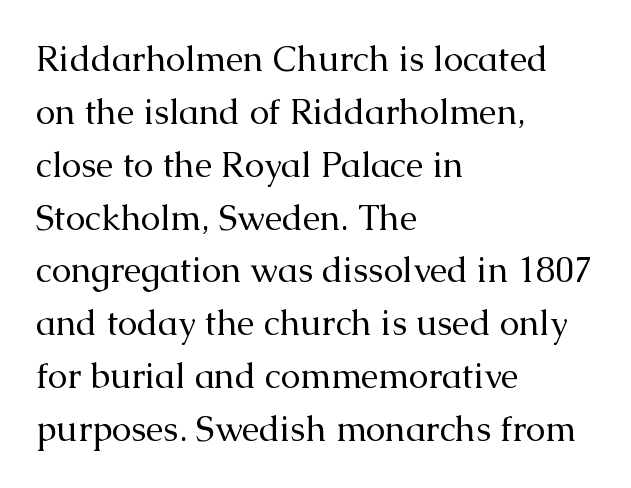
The image shows 35 px regular-weight serif type, upright; set left-aligned, normal line spacing (1.51x), normal letter spacing, not underlined; medium stroke contrast and a medium x-height.
